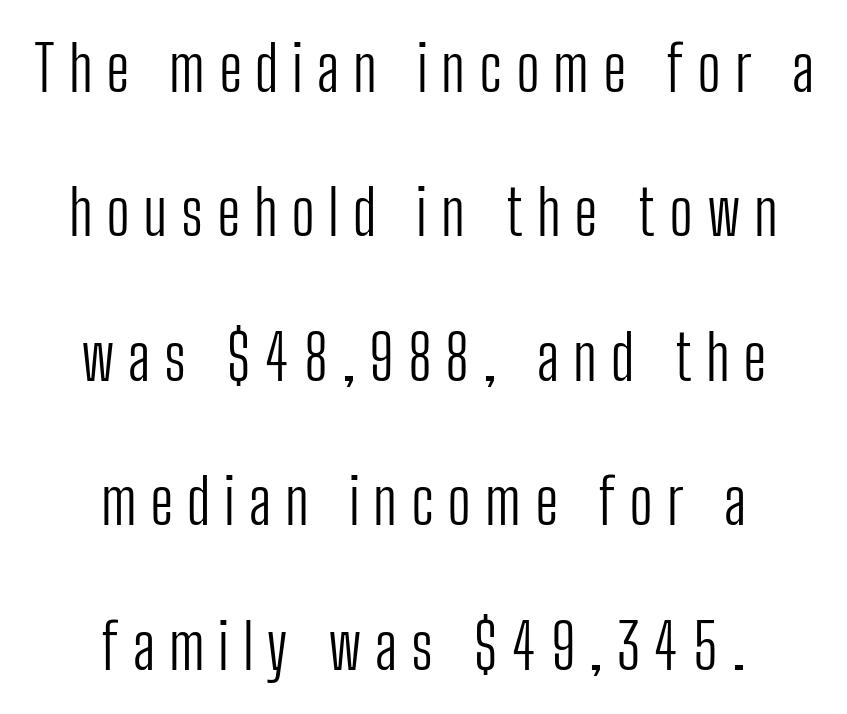
The image shows 62 px light, condensed sans-serif type, upright; set centered, loose line spacing (2.33x), unusually wide letter spacing (+0.22 em), not underlined; low stroke contrast and a medium x-height.
